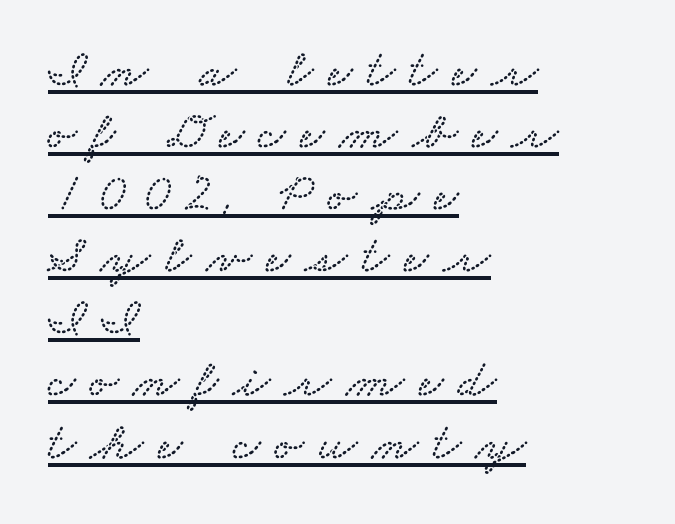
{"serif": "yes", "width": "wide", "stroke_contrast": "low", "x_height": "small", "monospaced": "no", "underline": "yes", "align": "left", "line_spacing": "tight", "line_spacing_ratio": 1.15, "letter_spacing": "wide", "letter_spacing_em": 0.27, "glyph_px": 54}
